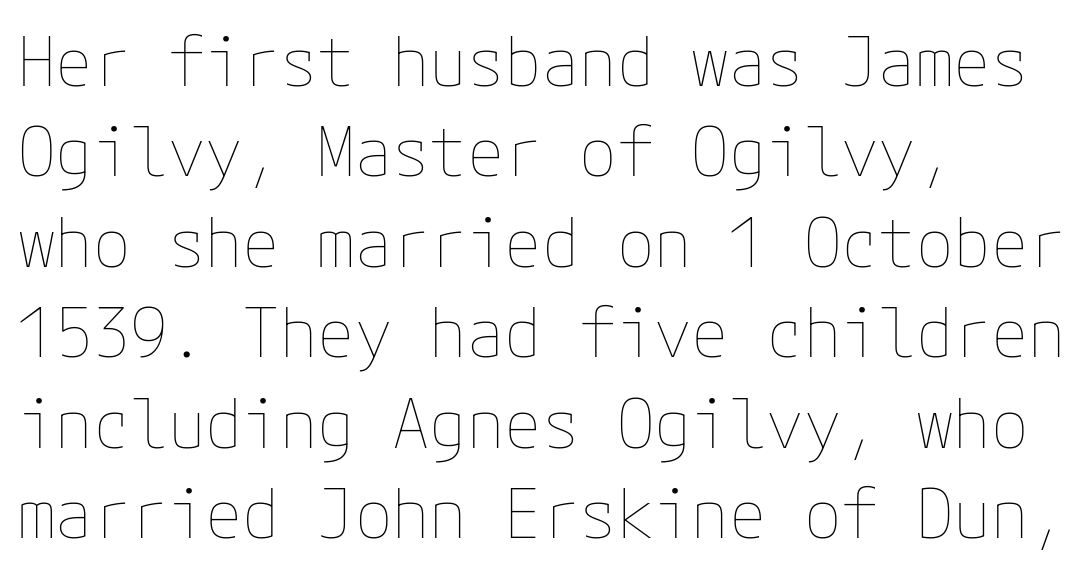
This block has exactly the height ordinary leading produces. The space directly below the letters is spotless. This sample uses an upright cut, with every glyph sitting square on the baseline. Is the letter spacing exaggerated? No — it looks like the ordinary default. Heaviness? Minimal to ordinary, like unemphasized prose.
